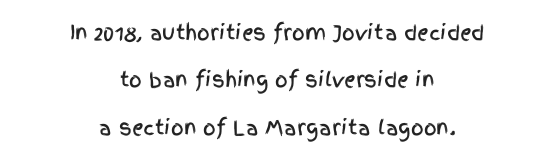
Caption: multi-line text, centered on the measure. This sample uses an upright cut, with every glyph sitting square on the baseline. If you measured baseline to baseline, you'd find a long distance. Plain, unruled lines of type. Look at the tracking — it's just the regular setting, nothing added.
